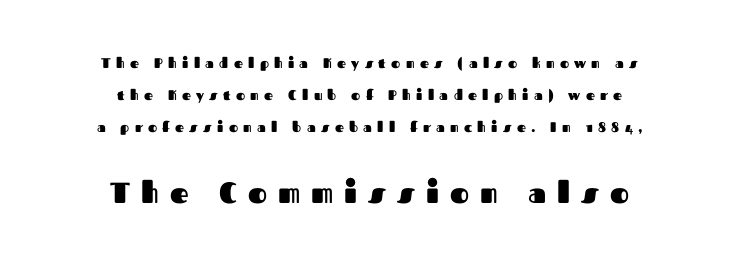
Q: Is the text bold? A: Yes.
Q: Is the text italic (slanted)? A: No, it is upright.
Q: Is the typeface a serif or a sans-serif typeface? A: Sans-serif.
Q: Is the text underlined? A: No.
Q: How is the paragraph aligned? A: Centered.
Q: Is the spacing between letters normal or unusually wide? A: Unusually wide.
Q: Is the spacing between lines tight, normal or loose? A: Loose.
Q: Which block of text is set in a larger size, the first (top) or the second (bottom)? A: The second (bottom) one.
Q: Width (condensed, normal, or wide)? A: Normal.
Q: Stroke contrast? A: Medium.
Q: x-height? A: Medium.
Q: Monospaced? A: No.
